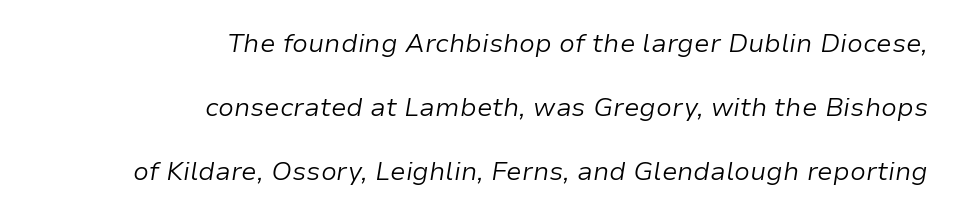
Q: Is the text bold? A: No.
Q: Is the text italic (slanted)? A: Yes, it leans right by about 9 degrees.
Q: Is the text underlined? A: No.
Q: How is the paragraph aligned? A: Right-aligned.
Q: Is the spacing between letters normal or unusually wide? A: Normal.
Q: Is the spacing between lines tight, normal or loose? A: Loose.
